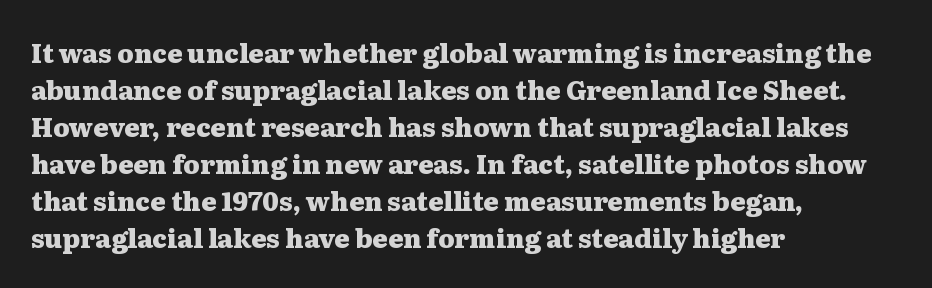
{"italic": "no", "bold": "yes", "underline": "no", "align": "left", "line_spacing": "normal", "line_spacing_ratio": 1.42, "letter_spacing": "normal", "letter_spacing_em": 0.0, "glyph_px": 26}
